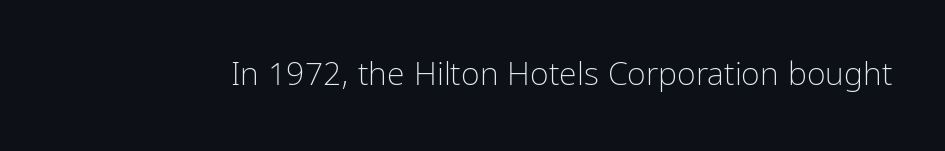
{"serif": "no", "italic": "no", "bold": "no", "weight": "light", "width": "condensed", "stroke_contrast": "low", "x_height": "medium", "monospaced": "no", "underline": "no", "letter_spacing": "normal", "letter_spacing_em": 0.0, "glyph_px": 32}
